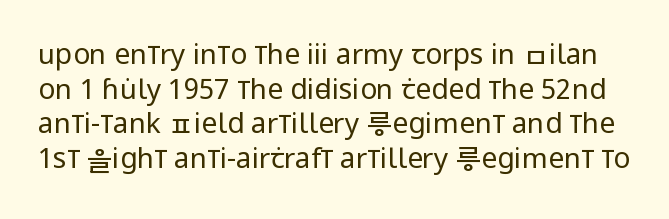
{"serif": "no", "italic": "no", "bold": "no", "weight": "regular", "width": "condensed", "stroke_contrast": "low", "x_height": "large", "monospaced": "no", "underline": "no", "line_spacing_ratio": 1.24, "letter_spacing": "normal", "letter_spacing_em": 0.0, "glyph_px": 28}
